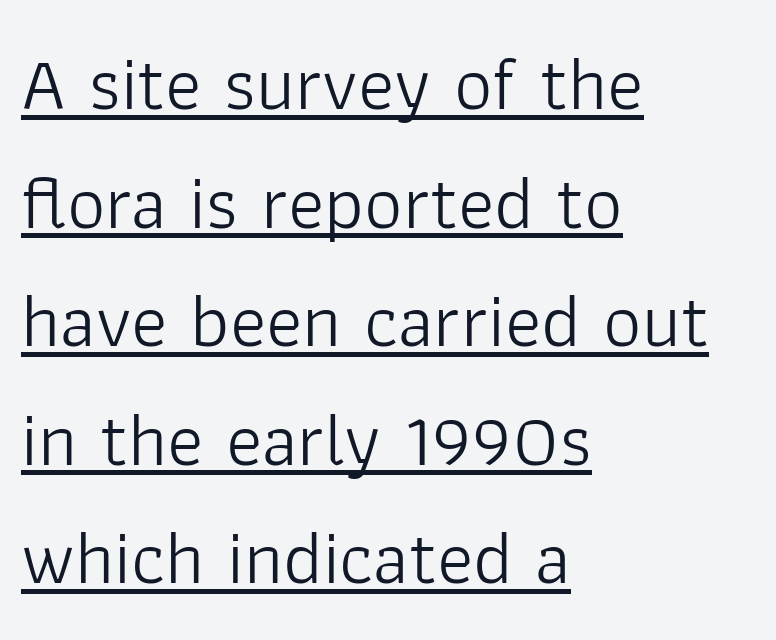
{"serif": "no", "italic": "no", "bold": "no", "weight": "light", "width": "normal", "stroke_contrast": "low", "x_height": "medium", "monospaced": "no", "underline": "yes", "align": "left", "line_spacing": "normal", "line_spacing_ratio": 1.56, "letter_spacing": "normal", "letter_spacing_em": 0.0, "glyph_px": 76}
